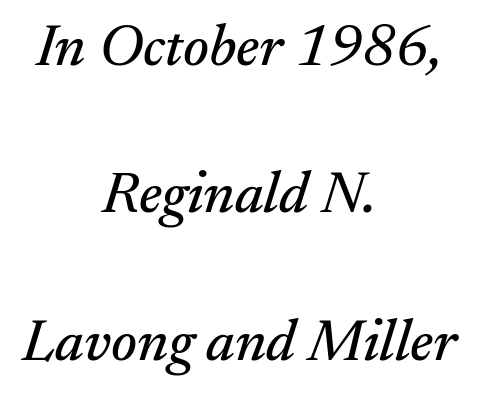
Observe the ordinary spacing: letters are neighbours, not strangers. Whoever set this chose breathing room over compactness in the vertical rhythm. These lines are centered, leaving both edges ragged. Descenders hang freely into open space.
